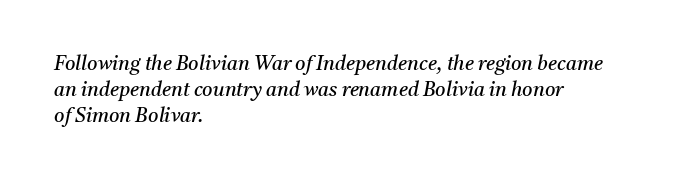
Vertically, the passage feels balanced, rows spaced as you'd expect. Where is the straight margin? On the left. Style check: oblique. No extra ink here — the face is not bold. Letter spacing: default.
